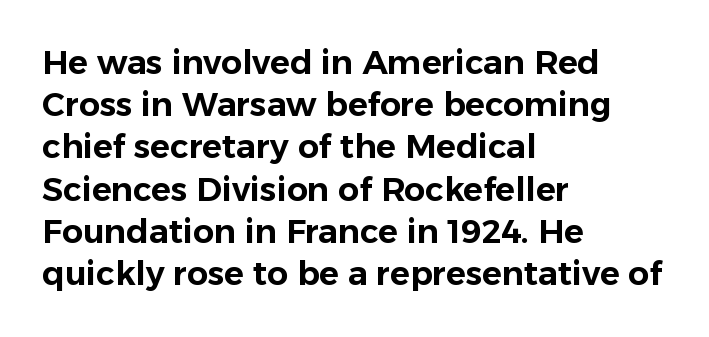
Successive baselines arrive at the customary interval. Nothing unusual about the tracking: characters are spaced as the font intends. The rendering anchors every line to the left-hand side. Does the type have serifs? No, each stem ends abruptly. You can tell it's not italic because the verticals are truly vertical. Lines of text with bare space underneath.
